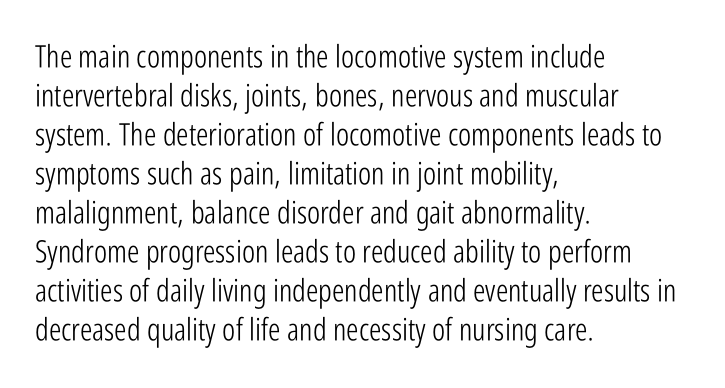
{"serif": "no", "italic": "no", "bold": "no", "weight": "light", "width": "condensed", "stroke_contrast": "low", "x_height": "medium", "monospaced": "no", "underline": "no", "align": "left", "line_spacing": "normal", "line_spacing_ratio": 1.26, "letter_spacing": "normal", "letter_spacing_em": 0.0, "glyph_px": 31}
